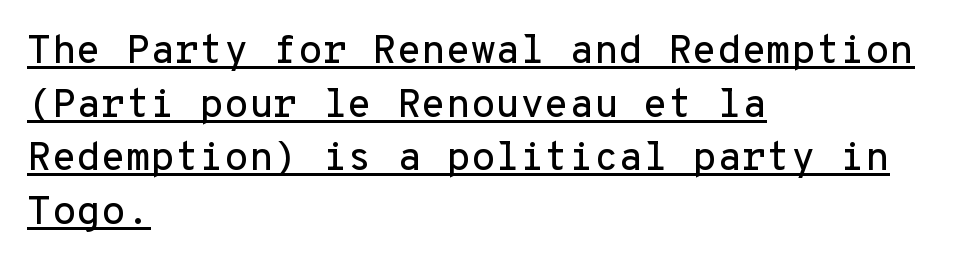
{"serif": "no", "italic": "no", "width": "normal", "stroke_contrast": "low", "x_height": "medium", "monospaced": "yes", "underline": "yes", "align": "left", "line_spacing": "normal", "line_spacing_ratio": 1.34, "letter_spacing": "normal", "letter_spacing_em": 0.0, "glyph_px": 40}
